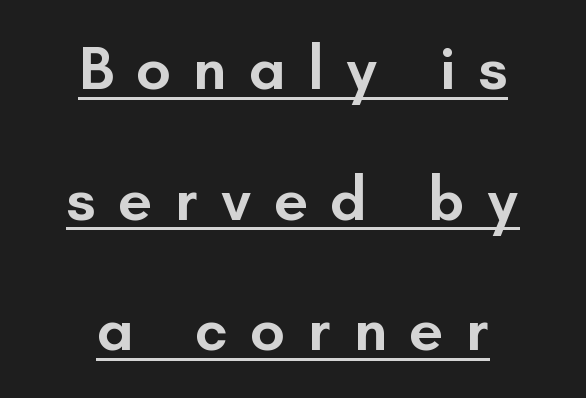
{"serif": "no", "italic": "no", "bold": "semi", "weight": "semibold", "width": "normal", "stroke_contrast": "low", "x_height": "small", "monospaced": "no", "underline": "yes", "align": "center", "line_spacing": "loose", "line_spacing_ratio": 2.14, "letter_spacing": "wide", "letter_spacing_em": 0.37, "glyph_px": 61}
